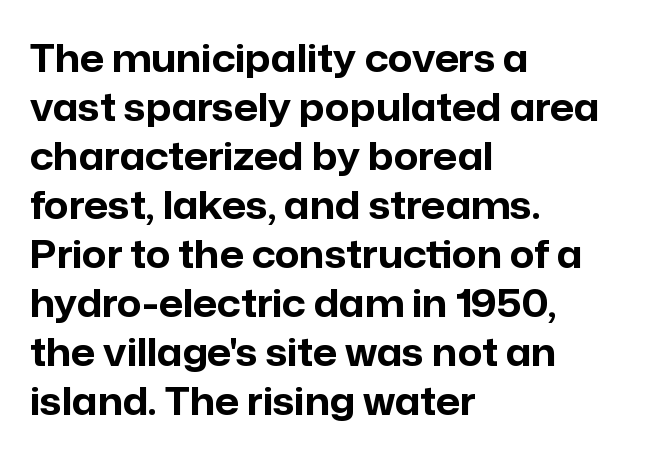
The image shows 38 px bold sans-serif type, upright; set left-aligned, normal line spacing (1.29x), normal letter spacing, not underlined; low stroke contrast and a medium x-height.
